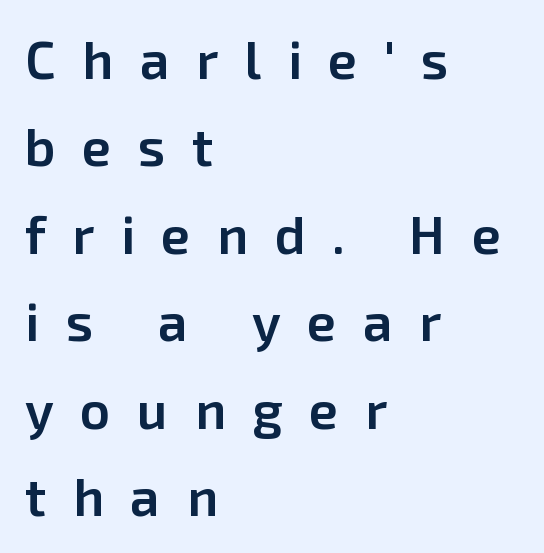
Q: Is the text bold? A: Semi-bold.
Q: Is the text italic (slanted)? A: No, it is upright.
Q: Is the typeface a serif or a sans-serif typeface? A: Sans-serif.
Q: Is the text underlined? A: No.
Q: How is the paragraph aligned? A: Left-aligned.
Q: Is the spacing between letters normal or unusually wide? A: Unusually wide.
Q: Is the spacing between lines tight, normal or loose? A: Normal.
Q: Width (condensed, normal, or wide)? A: Normal.
Q: Stroke contrast? A: Low.
Q: x-height? A: Medium.
Q: Monospaced? A: No.
